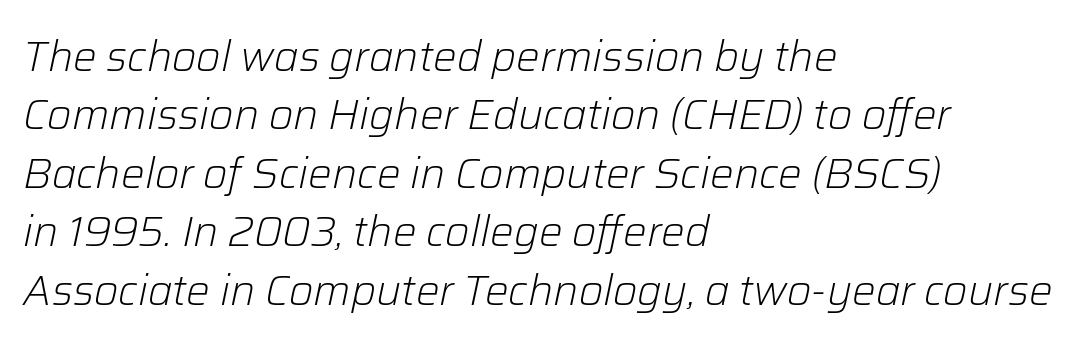
Students, note that the glyphs here touch the page at normal intervals. Think of a printed novel: that variable character pitch is what you see here. The setting favours the left margin, as ordinary paragraphs usually do. Regular leading.
